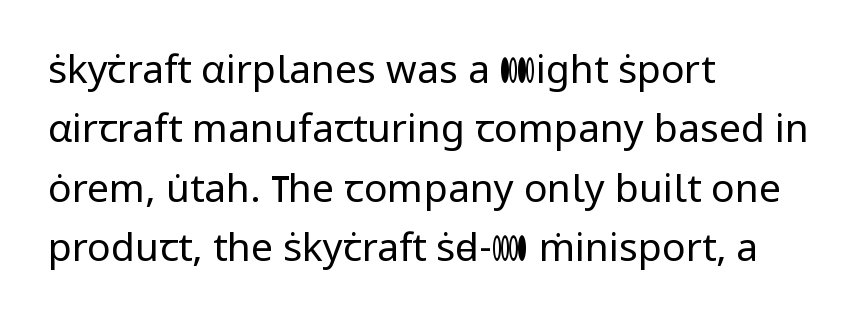
Letters have the restrained weight of plain body copy at most. Grotesque or geometric, the face here clearly has no serifs. Think of a printed novel: that variable character pitch is what you see here. This is roman type, the default non-slanted kind.
